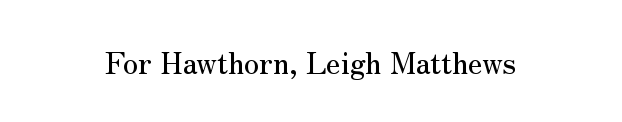
{"serif": "yes", "italic": "no", "width": "normal", "stroke_contrast": "medium", "x_height": "small", "monospaced": "no", "underline": "no", "letter_spacing": "normal", "letter_spacing_em": 0.0, "glyph_px": 30}
